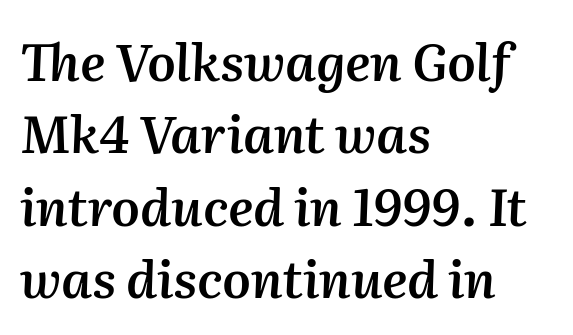
Q: Is the text bold? A: Semi-bold.
Q: Is the text italic (slanted)? A: Yes, it leans right by about 2 degrees.
Q: Is the text underlined? A: No.
Q: How is the paragraph aligned? A: Left-aligned.
Q: Is the spacing between letters normal or unusually wide? A: Normal.
Q: Is the spacing between lines tight, normal or loose? A: Normal.
Q: Width (condensed, normal, or wide)? A: Normal.
Q: Stroke contrast? A: Medium.
Q: x-height? A: Medium.
Q: Monospaced? A: No.
